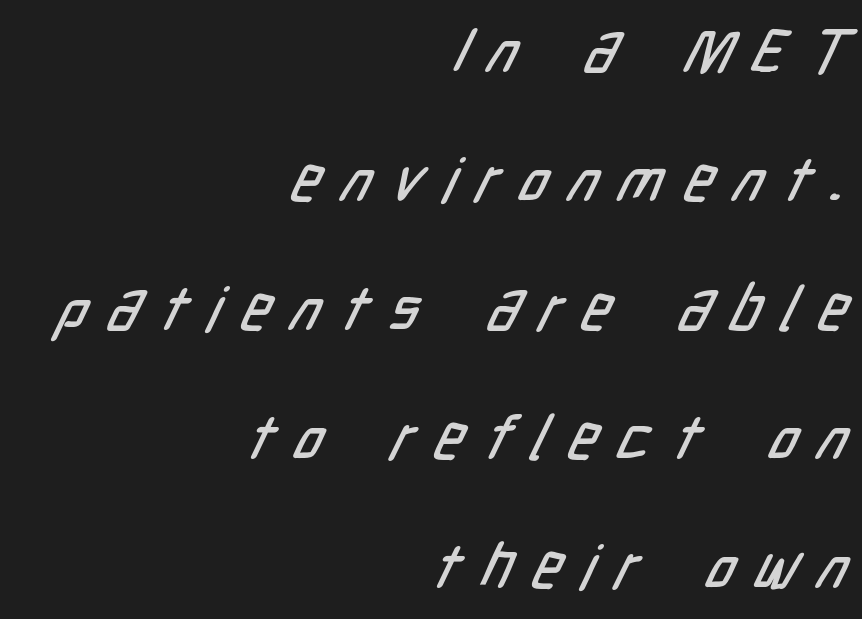
Compared with a flush-left layout, this one pins lines to the opposite, right side. The strip under each line holds only bare page. In terms of letterspacing, this is a distinctly airy, spread setting. The rendering uses natural spacing where letterforms have individual widths. The font family rendered here belongs to the sans-serif group.
